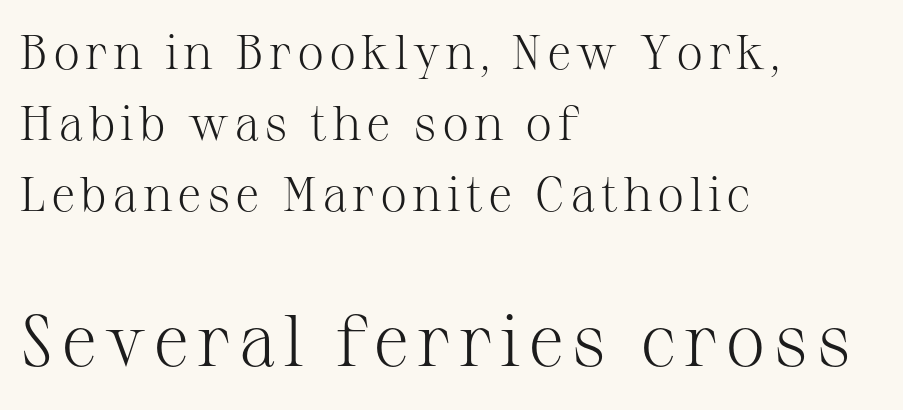
{"serif": "yes", "italic": "no", "bold": "no", "weight": "light", "width": "normal", "stroke_contrast": "medium", "x_height": "medium", "monospaced": "no", "underline": "no", "align": "left", "line_spacing": "normal", "line_spacing_ratio": 1.45, "larger_block": "second", "size_ratio": 1.49, "glyph_px": 73}
